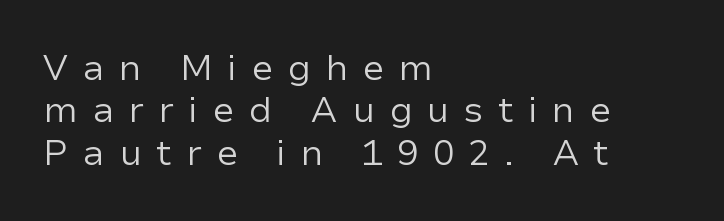
The image shows 36 px regular-weight sans-serif type, upright; set left-aligned, line spacing 1.18x, unusually wide letter spacing (+0.39 em), not underlined; low stroke contrast and a medium x-height.
